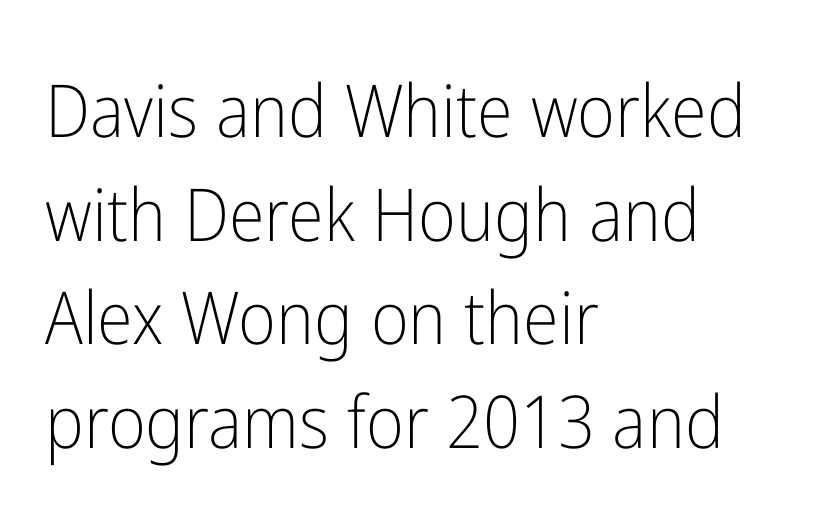
The vertical gap from one line to the next is medium. Ascenders rise straight up at ninety degrees. The rag falls on the right side of this text block. I'd call this a sans setting — the letters go barefoot. Proportional: the letters do not fall into vertical columns. Heft: none added — not bold.
